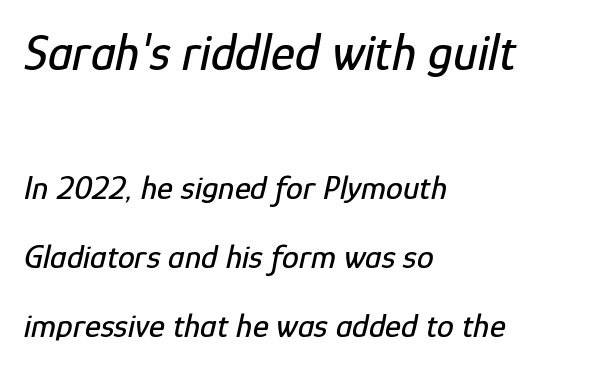
Is the type slanted? Yes — the strokes lean at a clear angle. Is this a fixed-width face? No — the glyphs have proportional, varying widths. Caption: upper text group enlarged, lower text group reduced. The rag falls on the right side of this text block.
